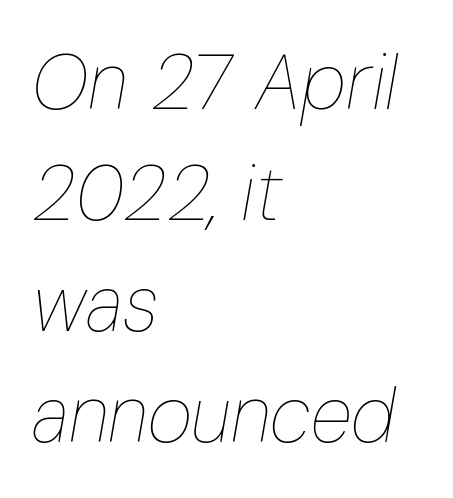
{"italic": "yes", "lean": "right", "slant_degrees": 10, "bold": "no", "weight": "thin", "width": "condensed", "stroke_contrast": "low", "x_height": "medium", "monospaced": "no", "underline": "no", "align": "left", "line_spacing": "normal", "line_spacing_ratio": 1.44, "letter_spacing": "normal", "letter_spacing_em": 0.0, "glyph_px": 77}
